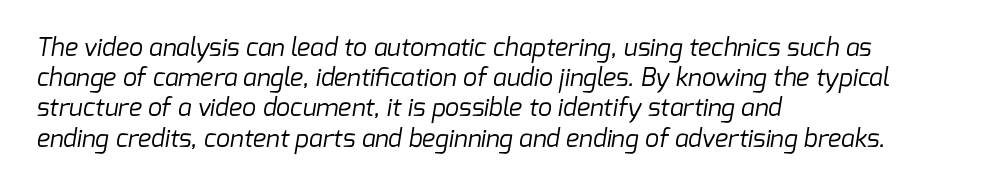
This sample is left-justified, so line endings fall wherever the words run out. A bare baseline throughout the passage. Glyph-to-glyph distance matches everyday printed text. Think standard paragraph weight, or any step lighter than that.
